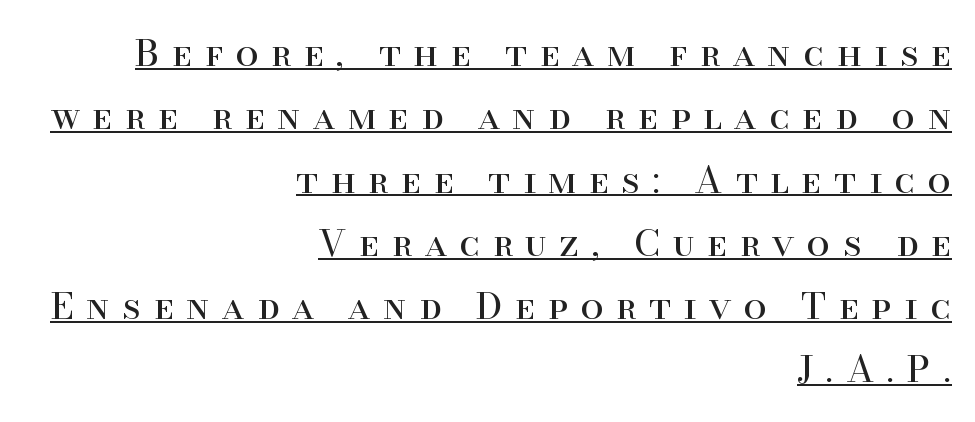
Q: Is the text bold? A: No.
Q: Is the text italic (slanted)? A: No, it is upright.
Q: Is the typeface a serif or a sans-serif typeface? A: Serif.
Q: Is the text underlined? A: Yes.
Q: How is the paragraph aligned? A: Right-aligned.
Q: Is the spacing between letters normal or unusually wide? A: Unusually wide.
Q: Width (condensed, normal, or wide)? A: Normal.
Q: Stroke contrast? A: High.
Q: x-height? A: Small.
Q: Monospaced? A: No.
